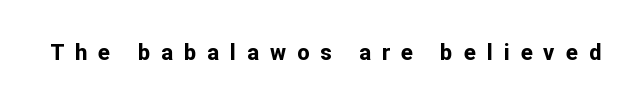
Q: Is the text bold? A: Yes.
Q: Is the text italic (slanted)? A: No, it is upright.
Q: Is the text underlined? A: No.
Q: Is the spacing between letters normal or unusually wide? A: Unusually wide.
